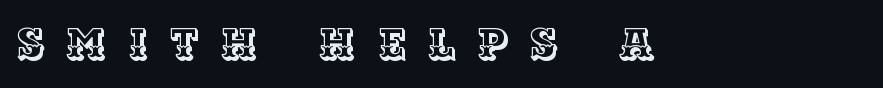
Only glyphs here, with clear space below each row. A typesetter would call this heavily tracked-out type. The rendering uses natural spacing where letterforms have individual widths. It's the straight-up-and-down kind of type.
